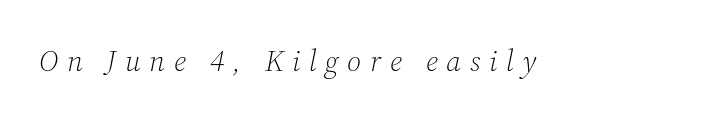
Q: Is the text bold? A: No.
Q: Is the text italic (slanted)? A: Yes, it leans right by about 12 degrees.
Q: Is the typeface a serif or a sans-serif typeface? A: Serif.
Q: Is the text underlined? A: No.
Q: Is the spacing between letters normal or unusually wide? A: Unusually wide.
Q: Width (condensed, normal, or wide)? A: Normal.
Q: Stroke contrast? A: Medium.
Q: x-height? A: Medium.
Q: Monospaced? A: No.
